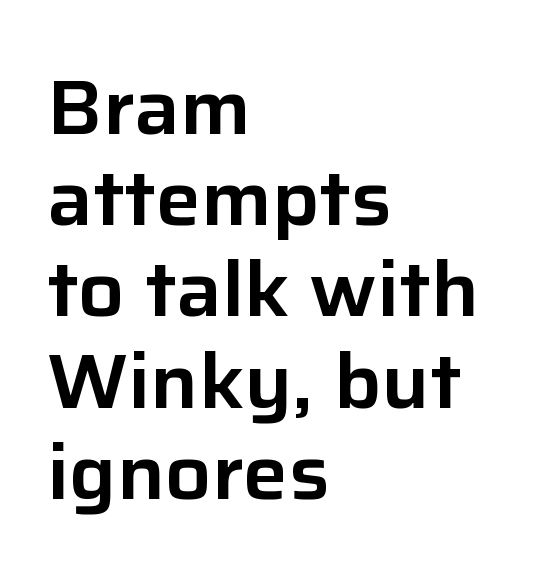
The image shows 76 px sans-serif type, upright; set left-aligned, line spacing 1.2x, normal letter spacing, not underlined; low stroke contrast and a medium x-height.
